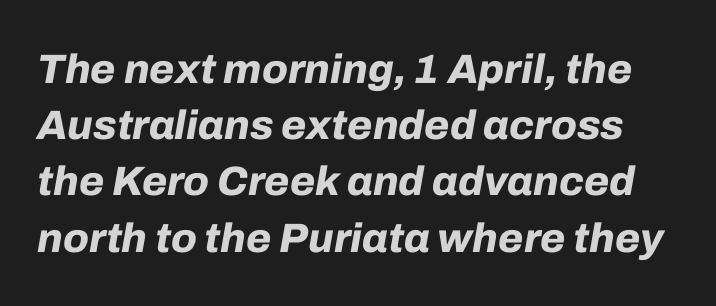
Q: Is the text bold? A: Yes.
Q: Is the text italic (slanted)? A: Yes, it leans right by about 10 degrees.
Q: Is the text underlined? A: No.
Q: Is the spacing between letters normal or unusually wide? A: Normal.
Q: Is the spacing between lines tight, normal or loose? A: Normal.
Q: Width (condensed, normal, or wide)? A: Normal.
Q: Stroke contrast? A: Low.
Q: x-height? A: Medium.
Q: Monospaced? A: No.
